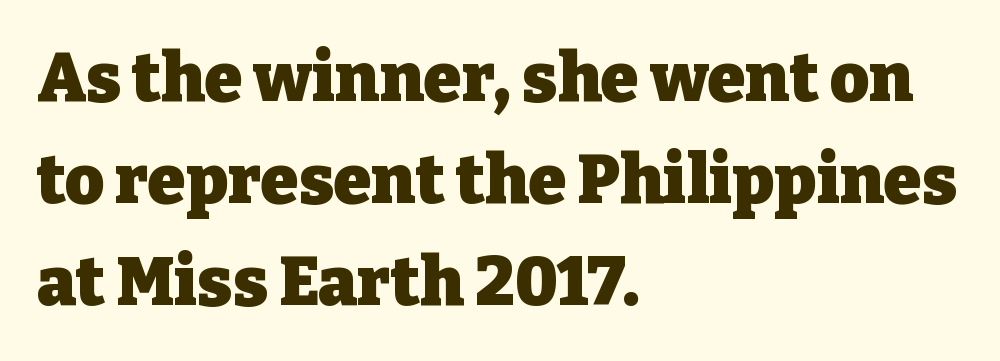
Q: Is the text bold? A: Yes.
Q: Is the text italic (slanted)? A: No, it is upright.
Q: Is the typeface a serif or a sans-serif typeface? A: Serif.
Q: Is the text underlined? A: No.
Q: How is the paragraph aligned? A: Left-aligned.
Q: Is the spacing between letters normal or unusually wide? A: Normal.
Q: Is the spacing between lines tight, normal or loose? A: Normal.
Q: Width (condensed, normal, or wide)? A: Normal.
Q: Stroke contrast? A: Low.
Q: x-height? A: Medium.
Q: Monospaced? A: No.
